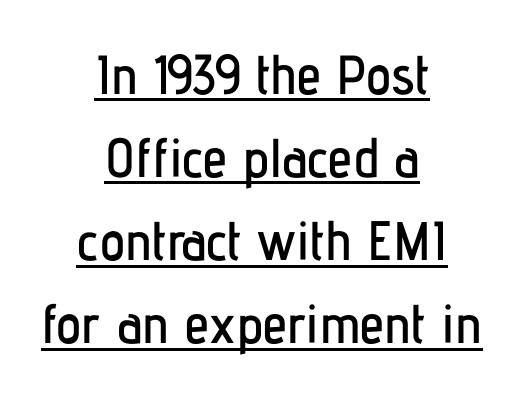
Q: Is the text italic (slanted)? A: No, it is upright.
Q: Is the typeface a serif or a sans-serif typeface? A: Sans-serif.
Q: Is the text underlined? A: Yes.
Q: How is the paragraph aligned? A: Centered.
Q: Is the spacing between letters normal or unusually wide? A: Normal.
Q: Is the spacing between lines tight, normal or loose? A: Normal.
Q: Width (condensed, normal, or wide)? A: Condensed.
Q: Stroke contrast? A: Low.
Q: x-height? A: Medium.
Q: Monospaced? A: No.
